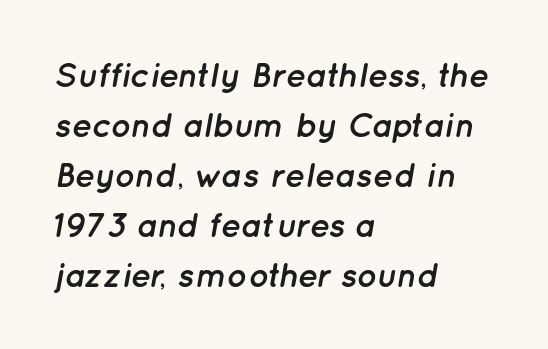
Q: Is the text bold? A: Yes.
Q: Is the text italic (slanted)? A: Yes, it leans right by about 12 degrees.
Q: Is the text underlined? A: No.
Q: How is the paragraph aligned? A: Left-aligned.
Q: Is the spacing between letters normal or unusually wide? A: Normal.
Q: Is the spacing between lines tight, normal or loose? A: Normal.
Q: Width (condensed, normal, or wide)? A: Normal.
Q: Stroke contrast? A: Low.
Q: x-height? A: Medium.
Q: Monospaced? A: No.
